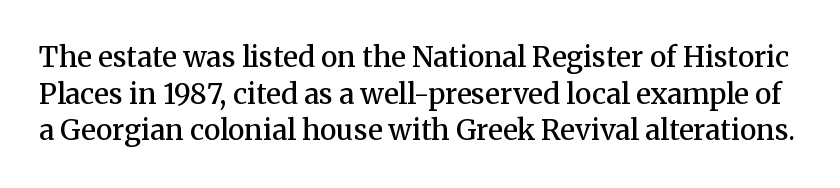
{"serif": "yes", "italic": "no", "bold": "semi", "weight": "semibold", "width": "normal", "stroke_contrast": "medium", "x_height": "medium", "monospaced": "no", "underline": "no", "line_spacing": "normal", "line_spacing_ratio": 1.31, "letter_spacing": "normal", "letter_spacing_em": 0.0, "glyph_px": 28}
